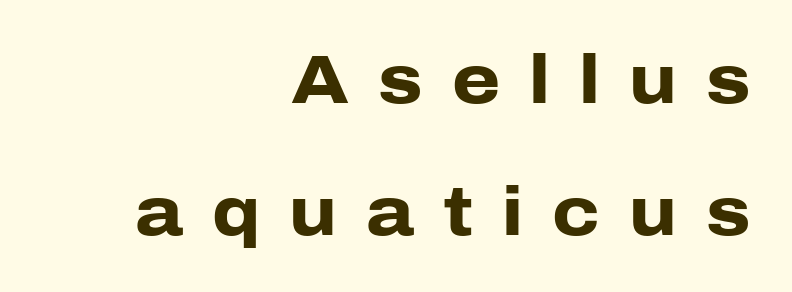
Q: Is the text bold? A: Yes.
Q: Is the text italic (slanted)? A: No, it is upright.
Q: Is the typeface a serif or a sans-serif typeface? A: Sans-serif.
Q: Is the text underlined? A: No.
Q: How is the paragraph aligned? A: Right-aligned.
Q: Is the spacing between letters normal or unusually wide? A: Unusually wide.
Q: Is the spacing between lines tight, normal or loose? A: Loose.
Q: Width (condensed, normal, or wide)? A: Normal.
Q: Stroke contrast? A: Low.
Q: x-height? A: Medium.
Q: Monospaced? A: No.
